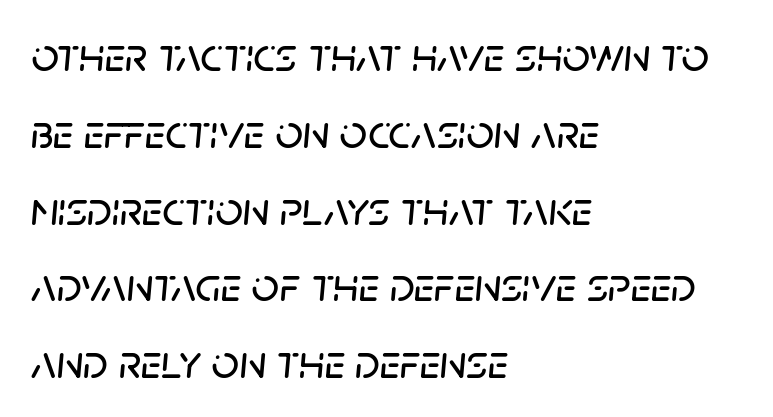
{"italic": "yes", "lean": "right", "slant_degrees": 5, "width": "normal", "stroke_contrast": "low", "x_height": "large", "monospaced": "no", "underline": "no", "align": "left", "line_spacing": "normal", "line_spacing_ratio": 1.6, "letter_spacing": "normal", "letter_spacing_em": 0.0, "glyph_px": 48}
